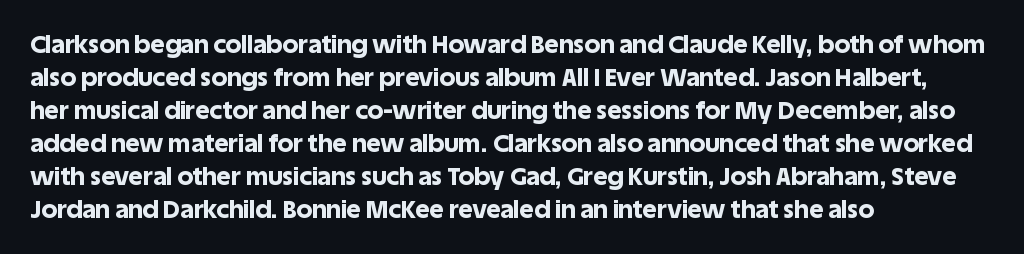
Q: Is the text bold? A: Yes.
Q: Is the text italic (slanted)? A: No, it is upright.
Q: Is the text underlined? A: No.
Q: How is the paragraph aligned? A: Left-aligned.
Q: Is the spacing between letters normal or unusually wide? A: Normal.
Q: Is the spacing between lines tight, normal or loose? A: Normal.
